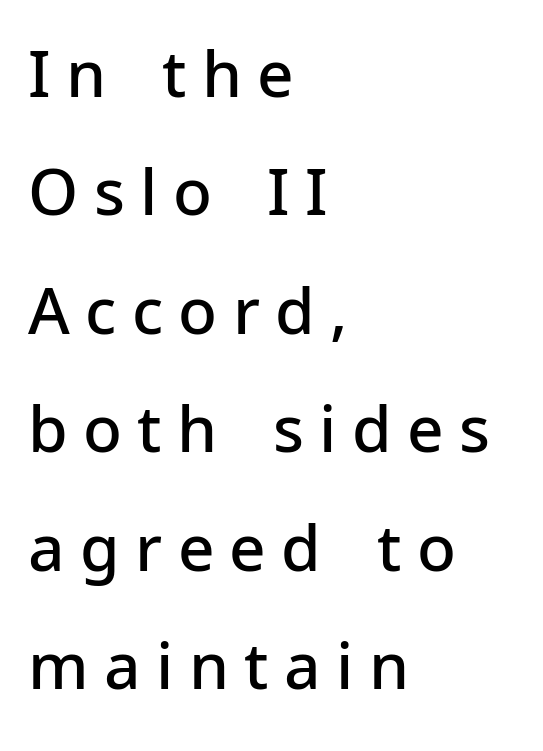
Q: Is the text bold? A: Semi-bold.
Q: Is the text italic (slanted)? A: No, it is upright.
Q: Is the typeface a serif or a sans-serif typeface? A: Sans-serif.
Q: Is the text underlined? A: No.
Q: How is the paragraph aligned? A: Left-aligned.
Q: Is the spacing between letters normal or unusually wide? A: Unusually wide.
Q: Width (condensed, normal, or wide)? A: Normal.
Q: Stroke contrast? A: Low.
Q: x-height? A: Medium.
Q: Monospaced? A: No.
